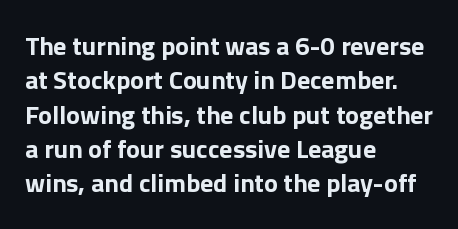
Words appear dense and cohesive because spacing is normal. Typeset ragged right — the left edge is the straight one. This sample keeps an unexceptional amount of space between lines. A clean baseline with only descenders dipping below it. Notice how thick the strokes are: this is what a full bold looks like. This is the regular roman posture of the typeface.
